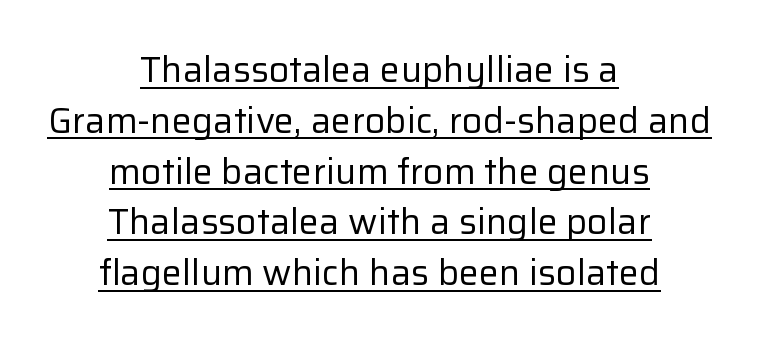
This rendering leaves character spacing at its baseline value. Quick note: interline space is typical. Heaviness? Minimal to ordinary, like unemphasized prose. Observe the absence of serifs on each vertical stroke in this sample. The rendering uses natural spacing where letterforms have individual widths.
